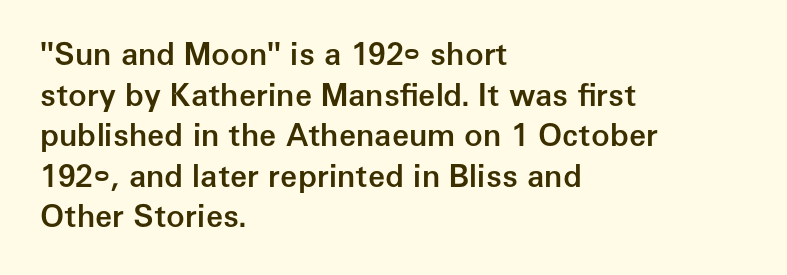
The lines are quadded left. If you measured baseline to baseline, you'd find a middling distance. Posture: straight, roman, zero tilt. Unlike a traditional serif, this face leaves its strokes unadorned.
